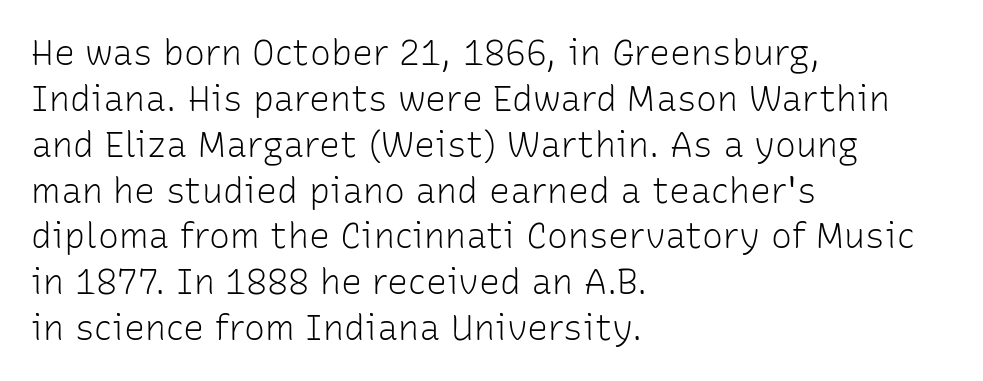
The image shows 35 px light sans-serif type, upright; set left-aligned, normal line spacing (1.31x), normal letter spacing, not underlined; low stroke contrast and a medium x-height.
